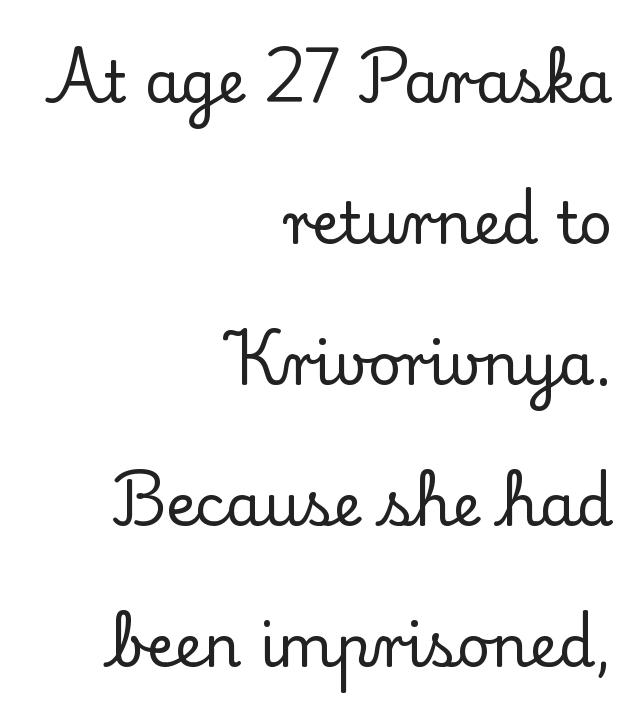
The image shows 58 px serif type, upright; set right-aligned, loose line spacing (2.43x), normal letter spacing, not underlined; low stroke contrast and a small x-height.
